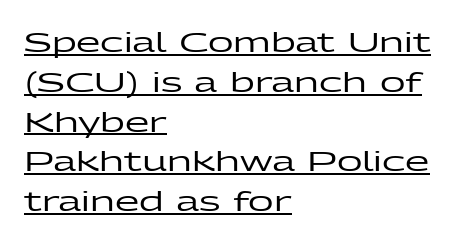
Q: Is the text italic (slanted)? A: No, it is upright.
Q: Is the typeface a serif or a sans-serif typeface? A: Sans-serif.
Q: Is the text underlined? A: Yes.
Q: How is the paragraph aligned? A: Left-aligned.
Q: Is the spacing between letters normal or unusually wide? A: Normal.
Q: Is the spacing between lines tight, normal or loose? A: Normal.
Q: Width (condensed, normal, or wide)? A: Wide.
Q: Stroke contrast? A: Low.
Q: x-height? A: Medium.
Q: Monospaced? A: No.
